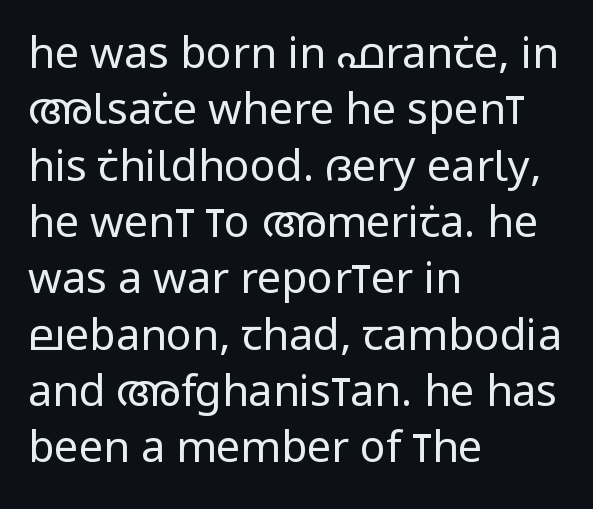
The image shows 43 px regular-weight, condensed sans-serif type, upright; set left-aligned, normal line spacing (1.31x), normal letter spacing, not underlined; low stroke contrast and a large x-height.
